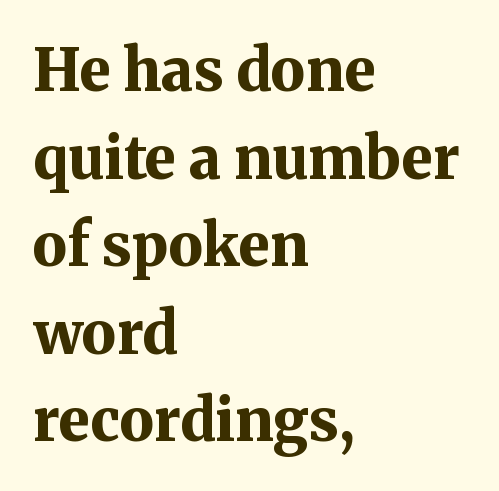
Q: Is the text bold? A: Yes.
Q: Is the text italic (slanted)? A: No, it is upright.
Q: Is the typeface a serif or a sans-serif typeface? A: Serif.
Q: Is the text underlined? A: No.
Q: How is the paragraph aligned? A: Left-aligned.
Q: Is the spacing between letters normal or unusually wide? A: Normal.
Q: Is the spacing between lines tight, normal or loose? A: Normal.
Q: Width (condensed, normal, or wide)? A: Normal.
Q: Stroke contrast? A: Medium.
Q: x-height? A: Medium.
Q: Monospaced? A: No.
